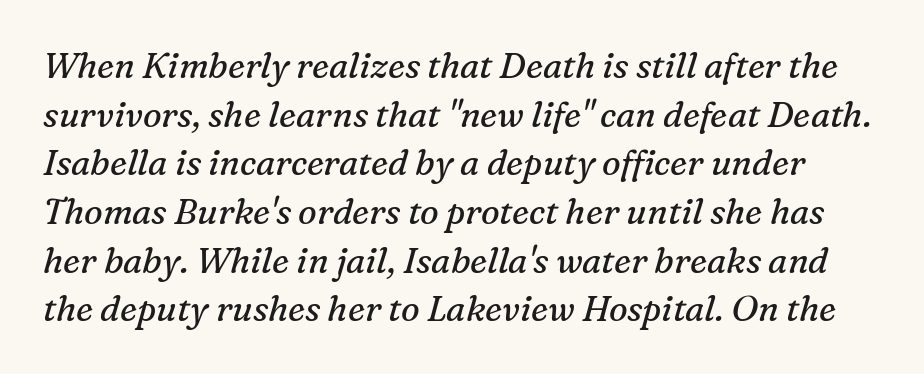
The block of text has a typical density, with ordinary space between rows. Looks like regular typesetting: each glyph gets only the width it needs. The text was rendered using a seriffed face with decorative stroke endings. There is no visible air inserted between adjacent glyphs.
